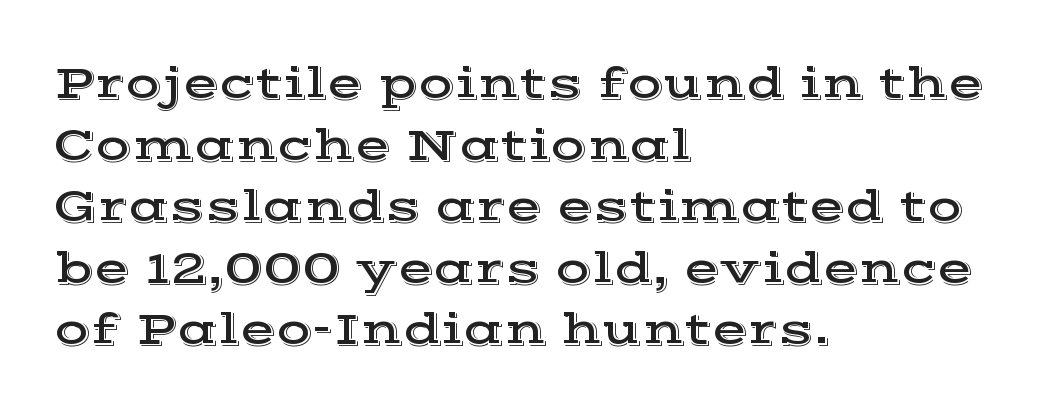
The image shows 47 px wide serif type, upright; set left-aligned, normal line spacing (1.31x), normal letter spacing, not underlined; a medium x-height.
